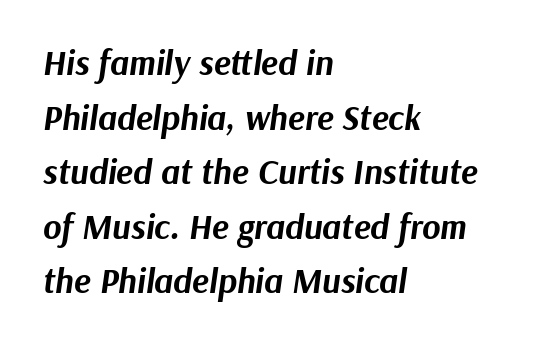
{"italic": "yes", "lean": "right", "slant_degrees": 9, "bold": "yes", "weight": "bold", "width": "normal", "stroke_contrast": "medium", "x_height": "medium", "monospaced": "no", "underline": "no", "align": "left", "line_spacing": "normal", "line_spacing_ratio": 1.56, "letter_spacing": "normal", "letter_spacing_em": 0.0, "glyph_px": 35}
